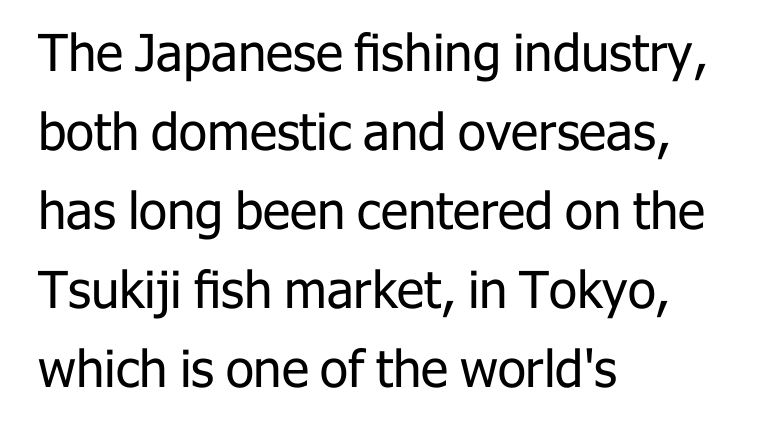
{"serif": "no", "italic": "no", "bold": "no", "weight": "regular", "width": "normal", "stroke_contrast": "low", "x_height": "medium", "monospaced": "no", "underline": "no", "align": "left", "line_spacing": "normal", "line_spacing_ratio": 1.55, "letter_spacing": "normal", "letter_spacing_em": 0.0, "glyph_px": 51}
